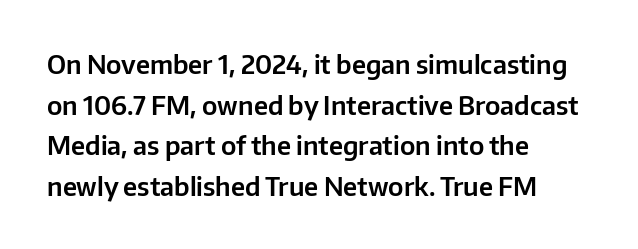
The image shows 26 px text type, upright; set left-aligned, normal line spacing (1.56x), normal letter spacing, not underlined.
